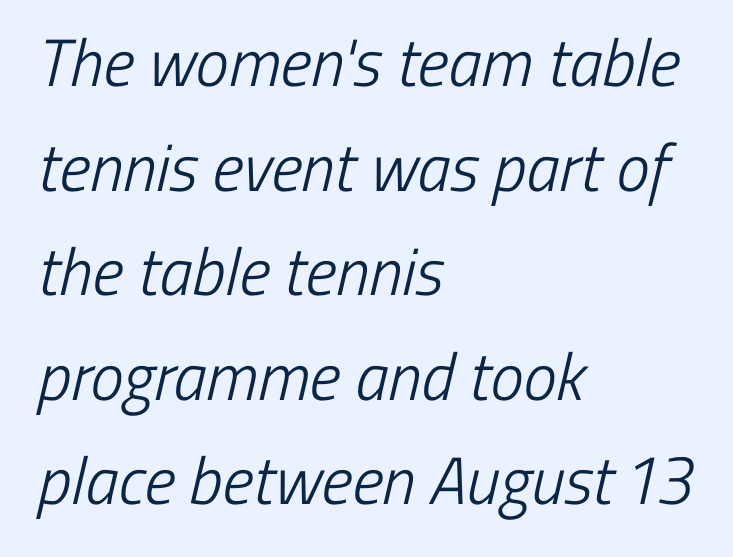
Q: Is the text bold? A: No.
Q: Is the typeface a serif or a sans-serif typeface? A: Sans-serif.
Q: Is the text underlined? A: No.
Q: How is the paragraph aligned? A: Left-aligned.
Q: Is the spacing between letters normal or unusually wide? A: Normal.
Q: Is the spacing between lines tight, normal or loose? A: Normal.
Q: Width (condensed, normal, or wide)? A: Condensed.
Q: Stroke contrast? A: Low.
Q: x-height? A: Medium.
Q: Monospaced? A: No.
